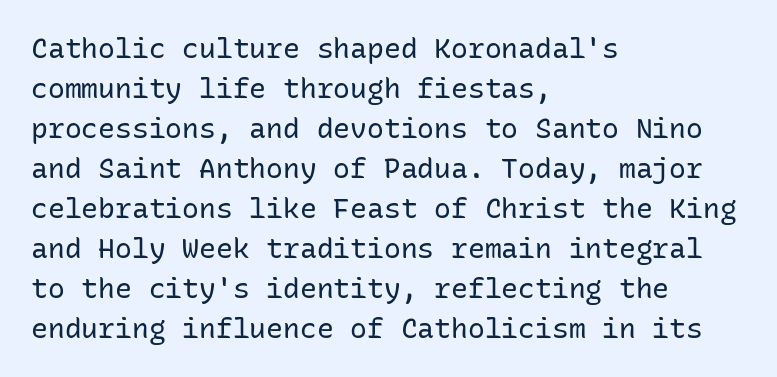
The image shows 28 px regular-weight sans-serif type, upright, monospaced; set left-aligned, normal line spacing (1.43x), normal letter spacing, not underlined; low stroke contrast and a medium x-height.
